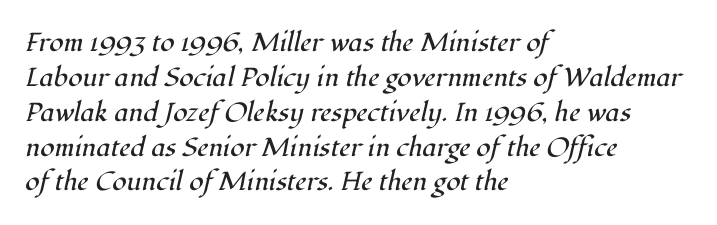
{"italic": "yes", "lean": "right", "slant_degrees": 12, "bold": "no", "underline": "no", "align": "left", "line_spacing": "normal", "line_spacing_ratio": 1.34, "letter_spacing": "normal", "letter_spacing_em": 0.0, "glyph_px": 26}
